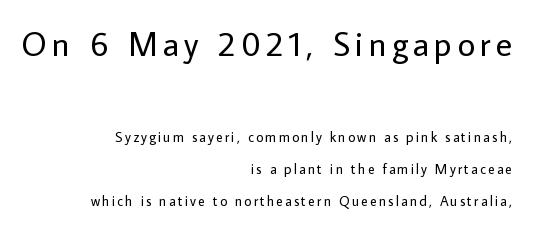
The image shows 34 px regular-weight sans-serif type, upright; set right-aligned, loose line spacing (2.31x), not underlined; the first (top) block is 2.43x larger; low stroke contrast and a medium x-height.
